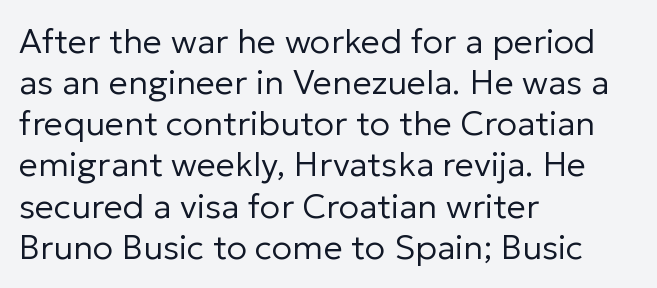
Ink coverage per letter is moderate at most. The paragraph has a hard left edge and a soft right edge. Beneath every word, the page is bare. Nope, no serifs anywhere on these letters. Think of a printed novel: that variable character pitch is what you see here.
